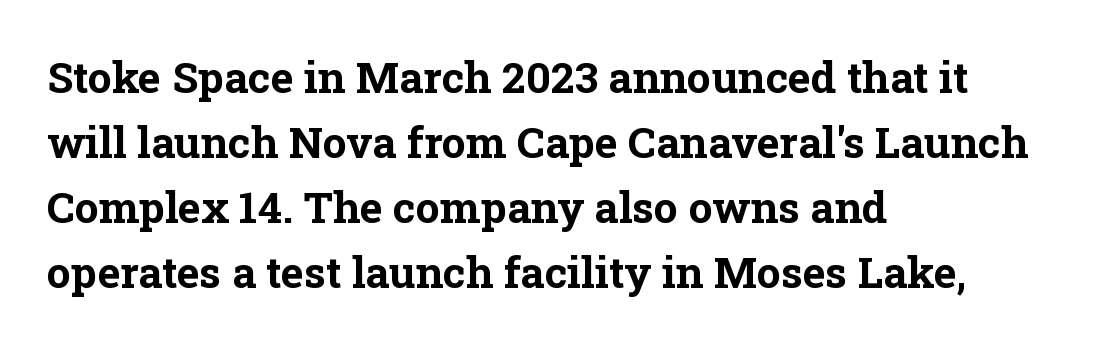
{"serif": "yes", "italic": "no", "bold": "yes", "weight": "bold", "width": "normal", "stroke_contrast": "low", "x_height": "medium", "monospaced": "no", "underline": "no", "align": "left", "line_spacing": "normal", "line_spacing_ratio": 1.51, "letter_spacing": "normal", "letter_spacing_em": 0.0, "glyph_px": 43}
